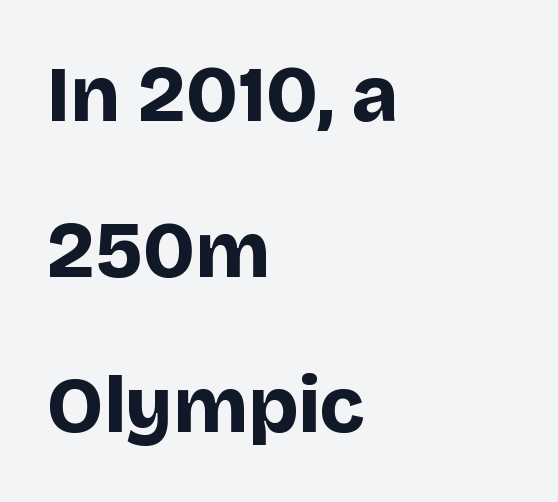
{"serif": "no", "italic": "no", "bold": "yes", "weight": "bold", "width": "normal", "stroke_contrast": "low", "x_height": "large", "monospaced": "no", "underline": "no", "align": "left", "line_spacing": "loose", "line_spacing_ratio": 1.97, "letter_spacing": "normal", "letter_spacing_em": 0.0, "glyph_px": 79}
